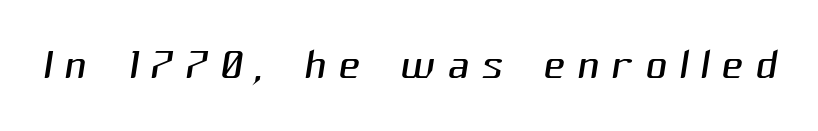
{"serif": "no", "bold": "no", "weight": "light", "width": "normal", "stroke_contrast": "medium", "x_height": "medium", "monospaced": "no", "underline": "no", "letter_spacing": "wide", "letter_spacing_em": 0.2, "glyph_px": 60}
